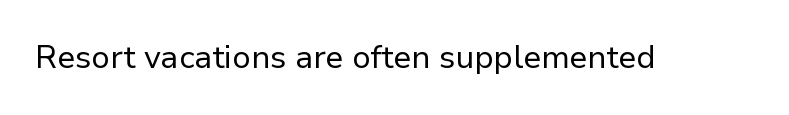
{"serif": "no", "italic": "no", "bold": "no", "weight": "regular", "width": "normal", "stroke_contrast": "low", "x_height": "medium", "monospaced": "no", "underline": "no", "letter_spacing": "normal", "letter_spacing_em": 0.0, "glyph_px": 32}
